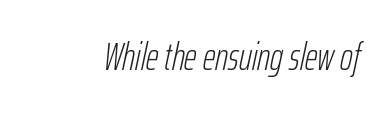
{"italic": "yes", "lean": "right", "slant_degrees": 12, "bold": "no", "weight": "light", "width": "condensed", "stroke_contrast": "low", "x_height": "medium", "monospaced": "no", "underline": "no", "letter_spacing": "normal", "letter_spacing_em": 0.0, "glyph_px": 39}
